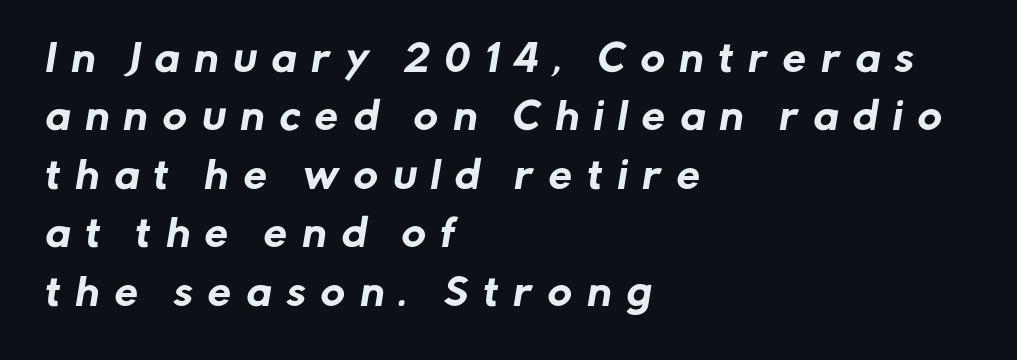
Q: Is the typeface a serif or a sans-serif typeface? A: Sans-serif.
Q: Is the text underlined? A: No.
Q: How is the paragraph aligned? A: Left-aligned.
Q: Is the spacing between letters normal or unusually wide? A: Unusually wide.
Q: Is the spacing between lines tight, normal or loose? A: Normal.
Q: Width (condensed, normal, or wide)? A: Normal.
Q: Stroke contrast? A: Low.
Q: x-height? A: Medium.
Q: Monospaced? A: No.
